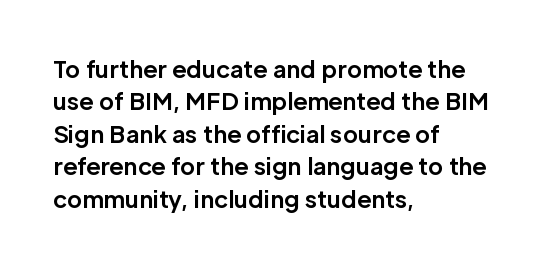
The image shows 23 px bold type, upright; set left-aligned, normal line spacing (1.41x), normal letter spacing, not underlined.
